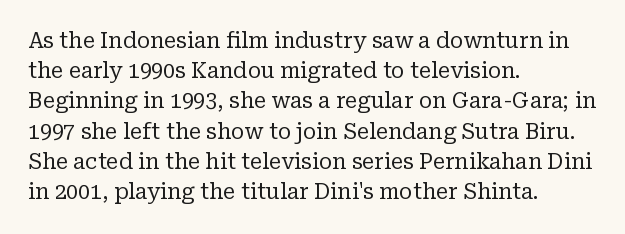
Q: Is the text bold? A: No.
Q: Is the text italic (slanted)? A: No, it is upright.
Q: Is the text underlined? A: No.
Q: How is the paragraph aligned? A: Left-aligned.
Q: Is the spacing between letters normal or unusually wide? A: Normal.
Q: Is the spacing between lines tight, normal or loose? A: Normal.
